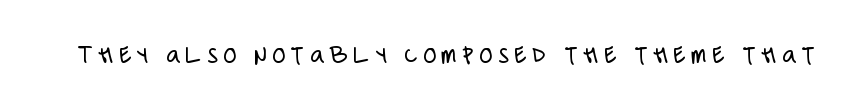
{"italic": "no", "bold": "no", "underline": "no", "letter_spacing": "wide", "letter_spacing_em": 0.2, "glyph_px": 27}
